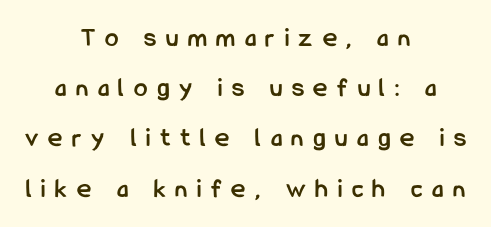
{"italic": "no", "bold": "yes", "underline": "no", "align": "center", "line_spacing_ratio": 1.86, "letter_spacing": "wide", "letter_spacing_em": 0.36, "glyph_px": 27}
